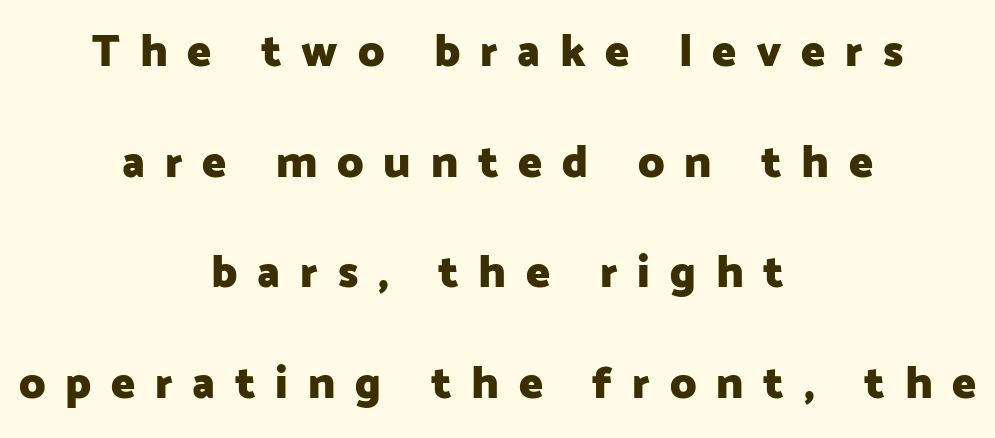
The image shows 45 px heavy sans-serif type, upright; set centered, loose line spacing (2.46x), unusually wide letter spacing (+0.44 em), not underlined; low stroke contrast and a medium x-height.
